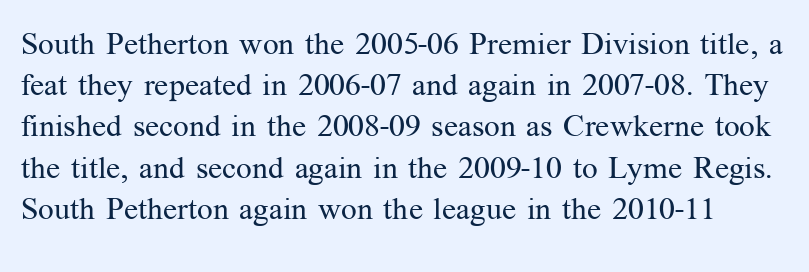
{"serif": "yes", "italic": "no", "bold": "no", "weight": "regular", "width": "normal", "stroke_contrast": "medium", "x_height": "medium", "monospaced": "no", "underline": "no", "line_spacing": "normal", "line_spacing_ratio": 1.33, "letter_spacing": "normal", "letter_spacing_em": 0.0, "glyph_px": 31}
